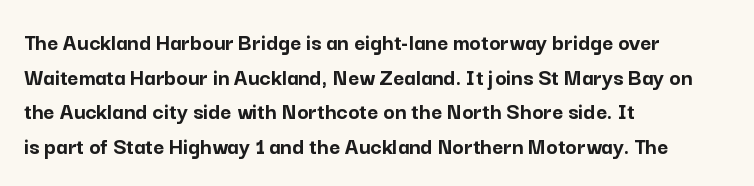
Q: Is the text bold? A: Yes.
Q: Is the text italic (slanted)? A: No, it is upright.
Q: Is the text underlined? A: No.
Q: How is the paragraph aligned? A: Left-aligned.
Q: Is the spacing between letters normal or unusually wide? A: Normal.
Q: Is the spacing between lines tight, normal or loose? A: Normal.
